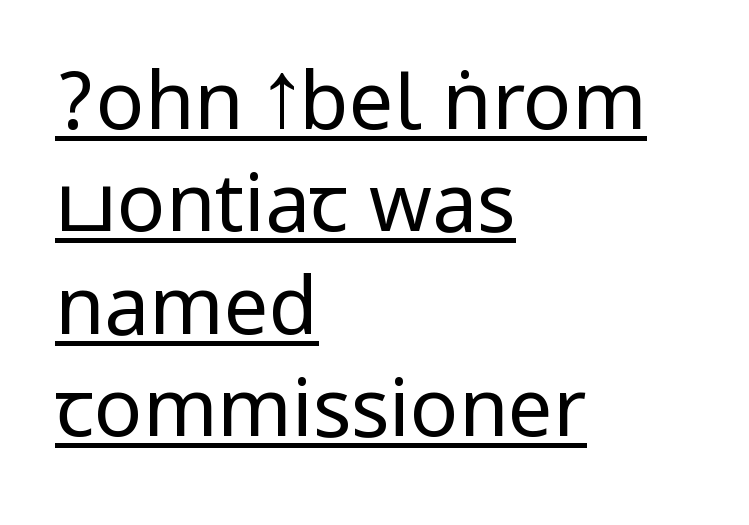
Q: Is the text bold? A: No.
Q: Is the text italic (slanted)? A: No, it is upright.
Q: Is the typeface a serif or a sans-serif typeface? A: Sans-serif.
Q: Is the text underlined? A: Yes.
Q: How is the paragraph aligned? A: Left-aligned.
Q: Is the spacing between letters normal or unusually wide? A: Normal.
Q: Is the spacing between lines tight, normal or loose? A: Normal.
Q: Width (condensed, normal, or wide)? A: Condensed.
Q: Stroke contrast? A: Low.
